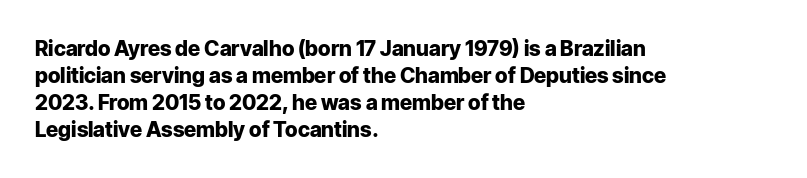
{"italic": "no", "bold": "yes", "underline": "no", "align": "left", "line_spacing": "normal", "line_spacing_ratio": 1.28, "letter_spacing": "normal", "letter_spacing_em": 0.0, "glyph_px": 21}
